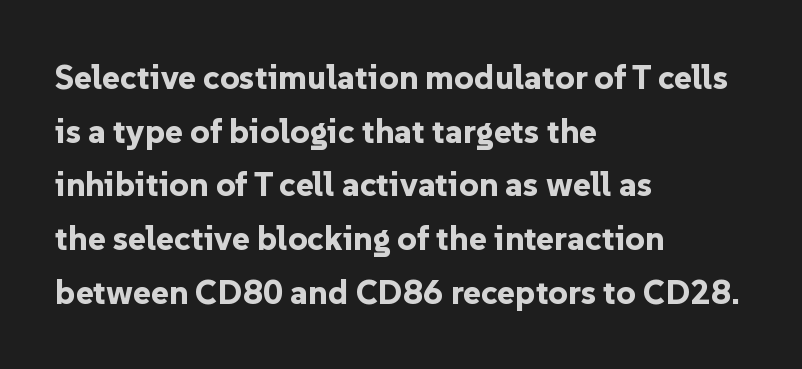
{"serif": "no", "italic": "no", "bold": "yes", "weight": "bold", "width": "normal", "stroke_contrast": "low", "x_height": "medium", "monospaced": "no", "underline": "no", "align": "left", "line_spacing": "normal", "line_spacing_ratio": 1.58, "letter_spacing": "normal", "letter_spacing_em": 0.0, "glyph_px": 34}
